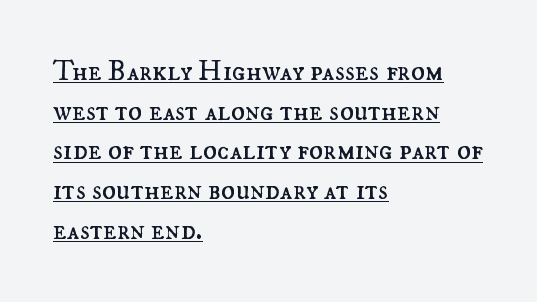
The image shows 29 px regular-weight type, upright; set left-aligned, normal line spacing (1.37x), normal letter spacing, underlined; medium stroke contrast and a small x-height.
